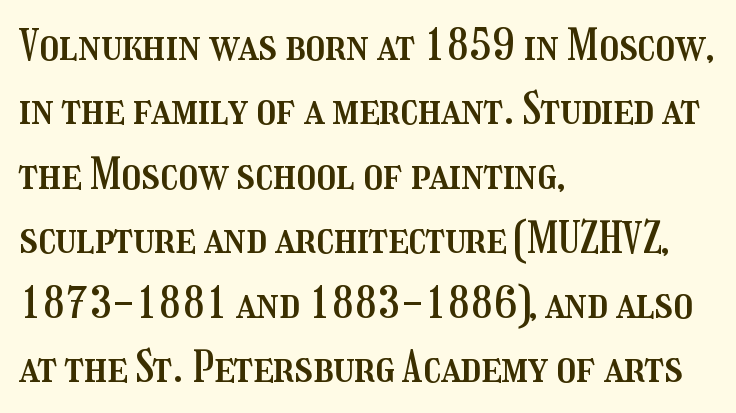
Q: Is the text italic (slanted)? A: No, it is upright.
Q: Is the text underlined? A: No.
Q: How is the paragraph aligned? A: Left-aligned.
Q: Is the spacing between letters normal or unusually wide? A: Normal.
Q: Is the spacing between lines tight, normal or loose? A: Normal.
Q: Width (condensed, normal, or wide)? A: Condensed.
Q: Stroke contrast? A: Medium.
Q: x-height? A: Medium.
Q: Monospaced? A: No.
